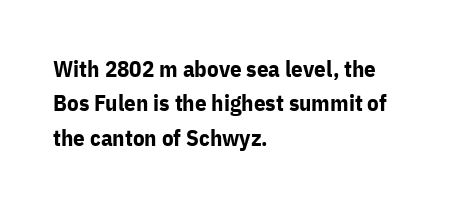
The space directly below the letters is spotless. Interline gaps are of average width in this sample. Ascenders rise straight up at ninety degrees. The rendering anchors every line to the left-hand side. The horizontal fit of the characters is conventional and even. The sample has been set heavy, in full bold.
